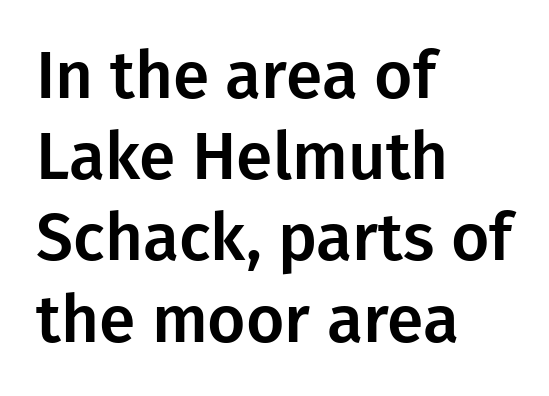
{"serif": "no", "italic": "no", "width": "normal", "stroke_contrast": "low", "x_height": "medium", "monospaced": "no", "underline": "no", "align": "left", "line_spacing_ratio": 1.23, "letter_spacing": "normal", "letter_spacing_em": 0.0, "glyph_px": 66}
